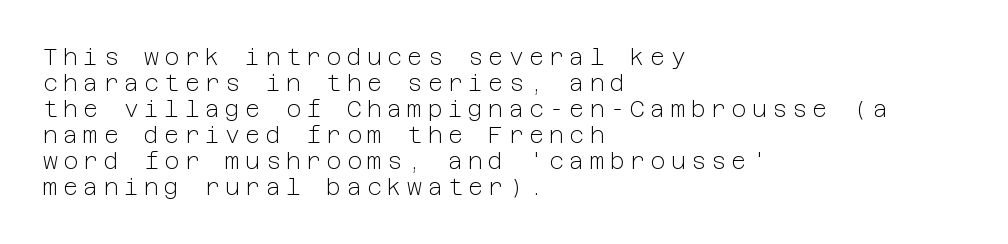
{"italic": "no", "bold": "no", "underline": "no", "align": "left", "line_spacing": "tight", "line_spacing_ratio": 1.13, "letter_spacing": "wide", "letter_spacing_em": 0.23, "glyph_px": 23}
